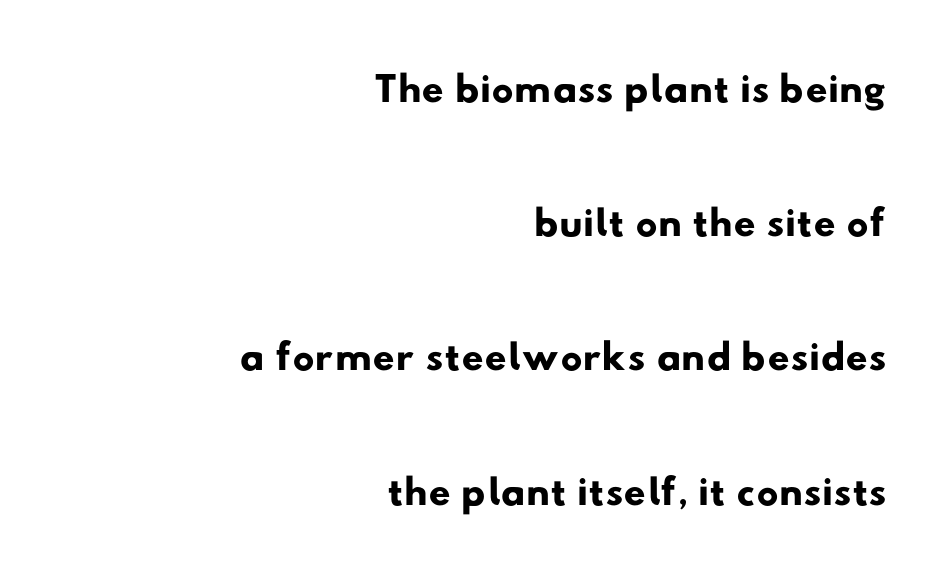
Q: Is the typeface a serif or a sans-serif typeface? A: Sans-serif.
Q: Is the text underlined? A: No.
Q: How is the paragraph aligned? A: Right-aligned.
Q: Is the spacing between letters normal or unusually wide? A: Normal.
Q: Is the spacing between lines tight, normal or loose? A: Loose.
Q: Width (condensed, normal, or wide)? A: Wide.
Q: Stroke contrast? A: Low.
Q: x-height? A: Small.
Q: Monospaced? A: No.
